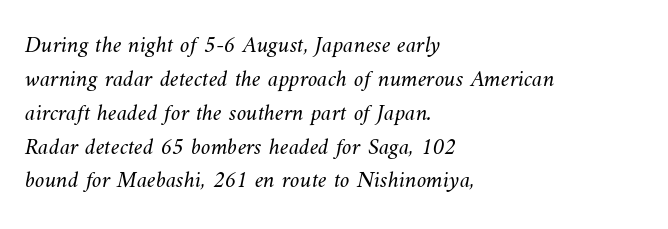
Q: Is the text bold? A: No.
Q: Is the text underlined? A: No.
Q: How is the paragraph aligned? A: Left-aligned.
Q: Is the spacing between letters normal or unusually wide? A: Normal.
Q: Is the spacing between lines tight, normal or loose? A: Normal.
